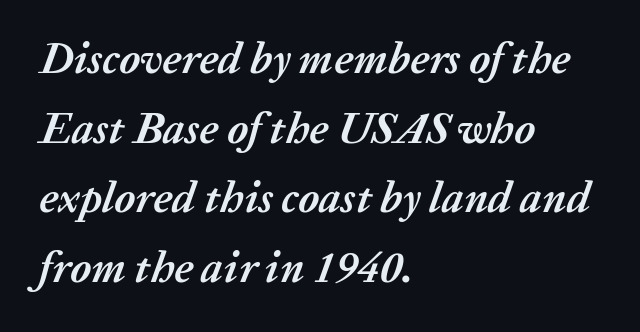
Q: Is the text bold? A: Yes.
Q: Is the text italic (slanted)? A: Yes, it leans right by about 20 degrees.
Q: Is the text underlined? A: No.
Q: How is the paragraph aligned? A: Left-aligned.
Q: Is the spacing between letters normal or unusually wide? A: Normal.
Q: Is the spacing between lines tight, normal or loose? A: Normal.
Q: Width (condensed, normal, or wide)? A: Normal.
Q: Stroke contrast? A: Medium.
Q: x-height? A: Medium.
Q: Monospaced? A: No.
